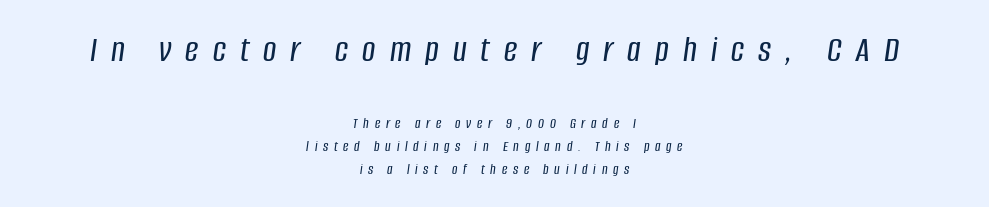
Substantial extra tracking has been applied to these lines. Line starts and ends both wander, symmetrically. The more generous point size was reserved for the upper chunk. Unmarked baselines from the first word to the last.
